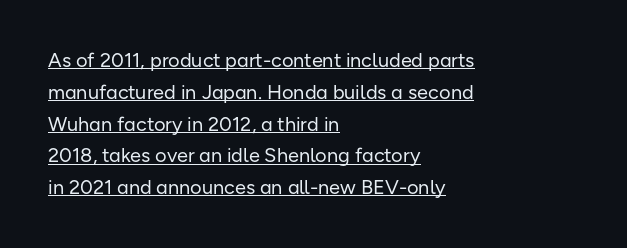
{"italic": "no", "bold": "no", "underline": "yes", "align": "left", "line_spacing": "normal", "line_spacing_ratio": 1.59, "letter_spacing": "normal", "letter_spacing_em": 0.0, "glyph_px": 20}
